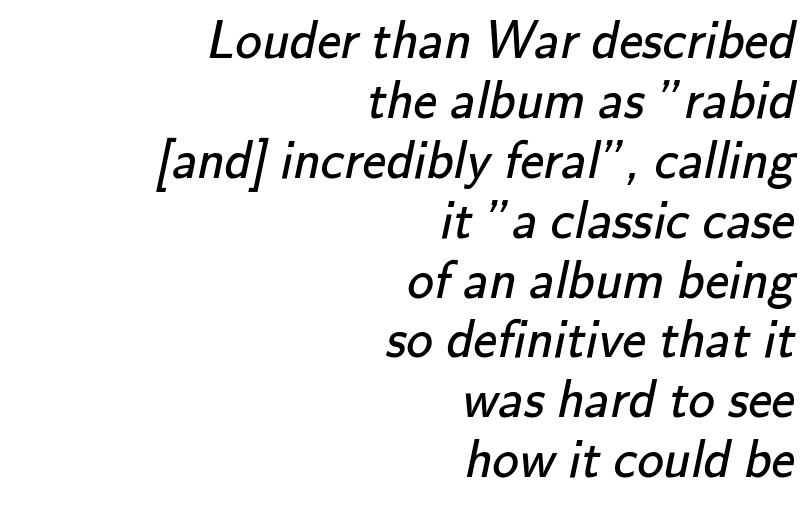
The image shows 53 px regular-weight sans-serif type; set right-aligned, tight line spacing (1.13x), normal letter spacing, not underlined; low stroke contrast and a small x-height.
